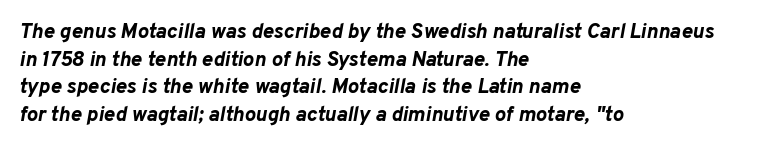
The letters are slanted; this is an italic face. Leftover space on each line is placed entirely after the last word. The face used here is rendered with its standard letterfit. Descender tails drop into unmarked territory. Typographic density is high because the face is bold. Leading: standard.
